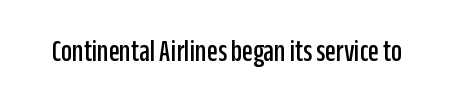
The type sits square on the baseline with zero lean. Descenders hang freely into open space. I'd call this a sans setting — the letters go barefoot. Proportional: the letters do not fall into vertical columns.
